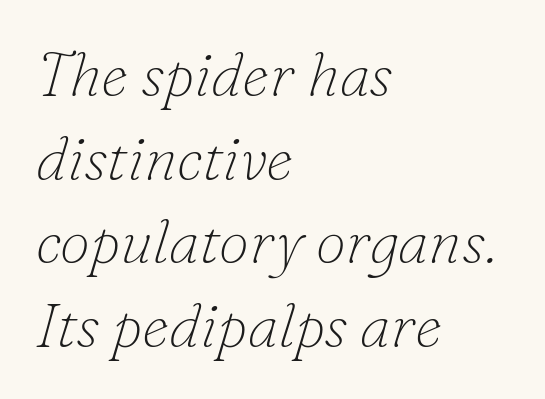
{"serif": "yes", "italic": "yes", "lean": "right", "slant_degrees": 16, "bold": "no", "weight": "thin", "width": "normal", "stroke_contrast": "low", "x_height": "small", "monospaced": "no", "underline": "no", "align": "left", "line_spacing": "normal", "line_spacing_ratio": 1.37, "letter_spacing": "normal", "letter_spacing_em": 0.0, "glyph_px": 61}
